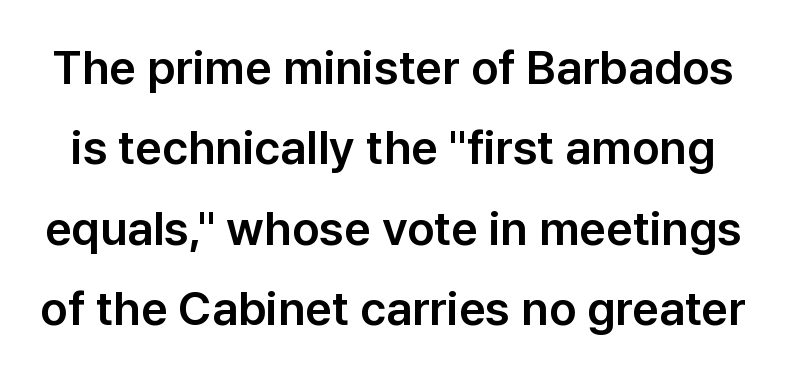
The image shows 47 px sans-serif type, upright; set line spacing 1.71x, normal letter spacing, not underlined; low stroke contrast and a medium x-height.
